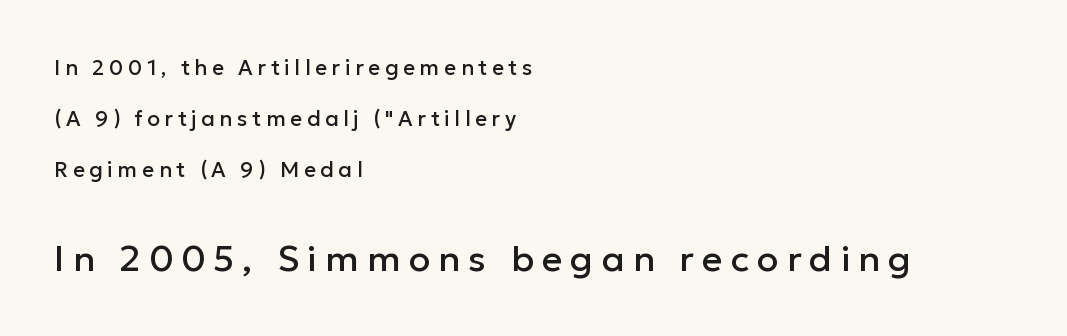
Does the copy run flush right? No — it runs flush left. Nope, not italic — everything's standing straight. In terms of leading, this rendering errs on the spacious side. Proportional: the letters do not fall into vertical columns. Glyph-to-glyph distance is far greater than everyday printed text.
